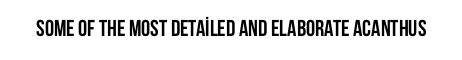
Notice how thick the strokes are: this is what a full bold looks like. In terms of letterspacing, this is plain default setting. The specimen omits any rule beneath the text block's lines. The lettering stays uniformly vertical, giving the passage a roman look.
